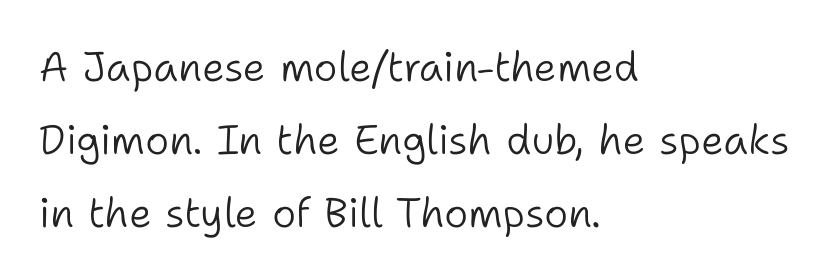
The image shows 41 px light sans-serif type, upright; set left-aligned, line spacing 1.78x, normal letter spacing, not underlined; low stroke contrast and a medium x-height.
